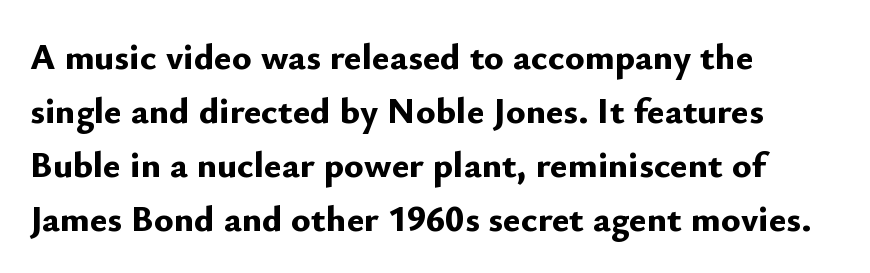
Q: Is the text bold? A: Yes.
Q: Is the text italic (slanted)? A: No, it is upright.
Q: Is the typeface a serif or a sans-serif typeface? A: Sans-serif.
Q: Is the text underlined? A: No.
Q: How is the paragraph aligned? A: Left-aligned.
Q: Is the spacing between letters normal or unusually wide? A: Normal.
Q: Is the spacing between lines tight, normal or loose? A: Normal.
Q: Width (condensed, normal, or wide)? A: Normal.
Q: Stroke contrast? A: Low.
Q: x-height? A: Small.
Q: Monospaced? A: No.
